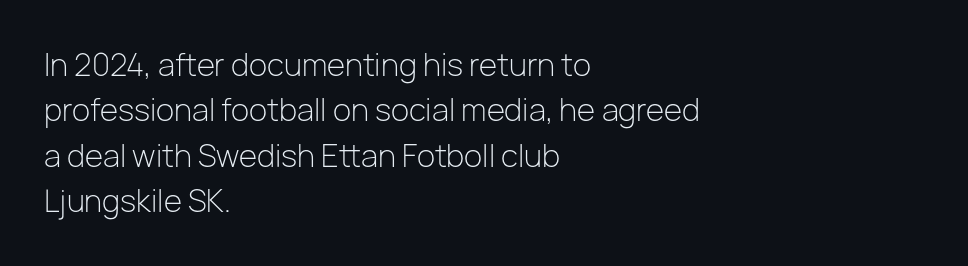
The letters stand upright; this is a roman face. The lines are quadded left. Each letter keeps its own natural width here, so spacing adapts to shape. This rendering leaves character spacing at its baseline value.
